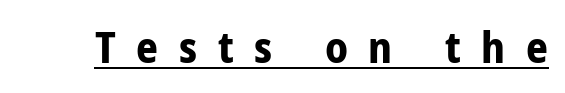
The image shows 43 px bold, condensed sans-serif type, upright; set unusually wide letter spacing (+0.48 em), underlined; low stroke contrast and a medium x-height.
